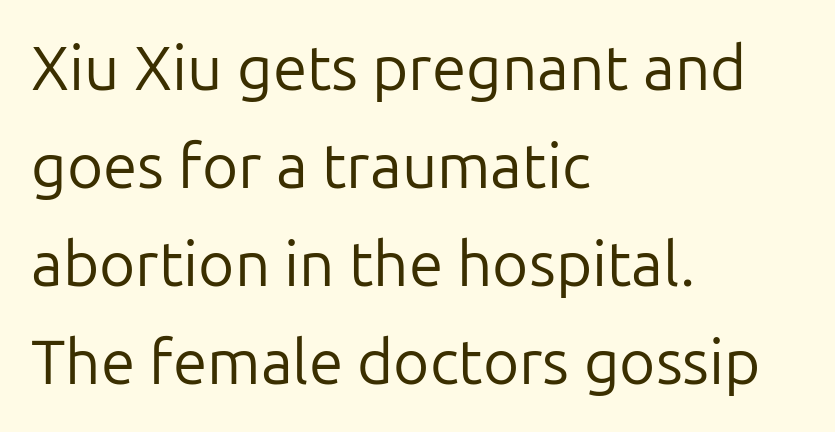
The image shows 62 px regular-weight sans-serif type, upright; set left-aligned, normal line spacing (1.58x), normal letter spacing, not underlined; low stroke contrast and a medium x-height.
